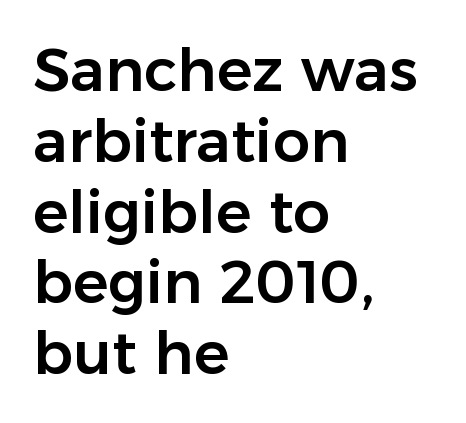
{"serif": "no", "italic": "no", "width": "normal", "stroke_contrast": "low", "x_height": "medium", "monospaced": "no", "underline": "no", "align": "left", "line_spacing_ratio": 1.2, "letter_spacing": "normal", "letter_spacing_em": 0.0, "glyph_px": 59}
